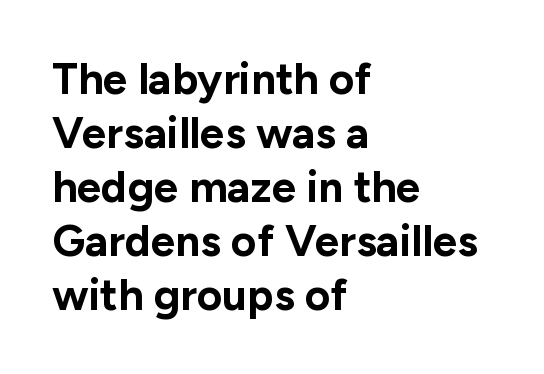
Standard letterfit; no display-style spreading of the glyphs. The typesetter chose a ragged-right arrangement here. Character widths vary here, with narrow letters taking less room than wide ones. Nope, no serifs anywhere on these letters. Strong, thick strokes mark this as bold type.
